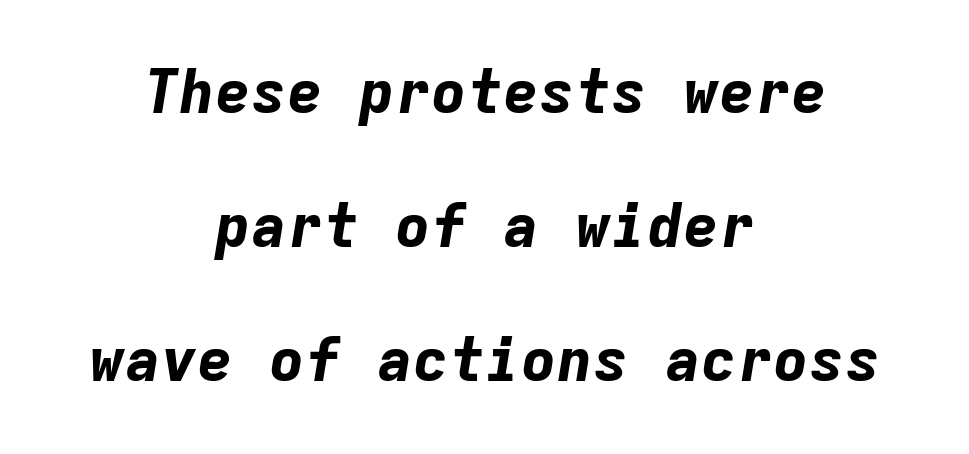
The image shows 60 px bold type, italic (leaning right), monospaced; set centered, loose line spacing (2.23x), normal letter spacing, not underlined; low stroke contrast and a medium x-height.
